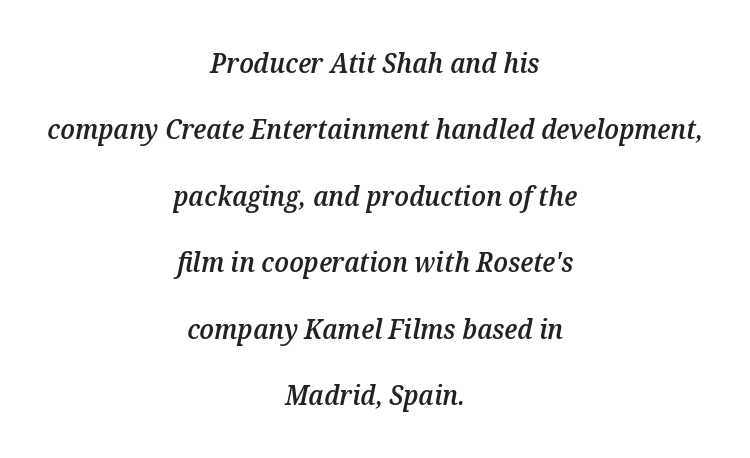
{"italic": "yes", "lean": "right", "slant_degrees": 12, "bold": "semi", "underline": "no", "align": "center", "line_spacing": "loose", "line_spacing_ratio": 2.46, "letter_spacing": "normal", "letter_spacing_em": 0.0, "glyph_px": 27}
